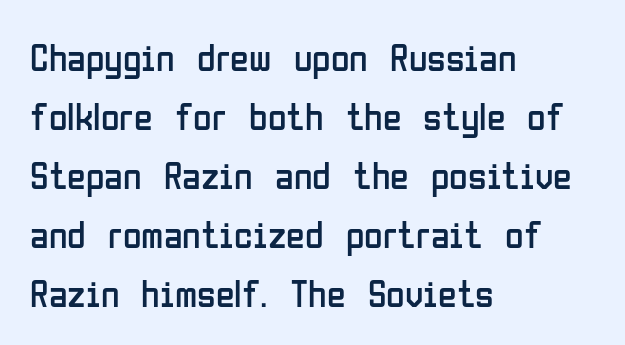
This sample has the flowing, uneven cadence of proportional lettering. The letters sit at their default tracking, neither squeezed nor spread. Are there feet on the stems? There aren't — it's a sans. Compared with a typical body face, this is equally light or lighter still.
